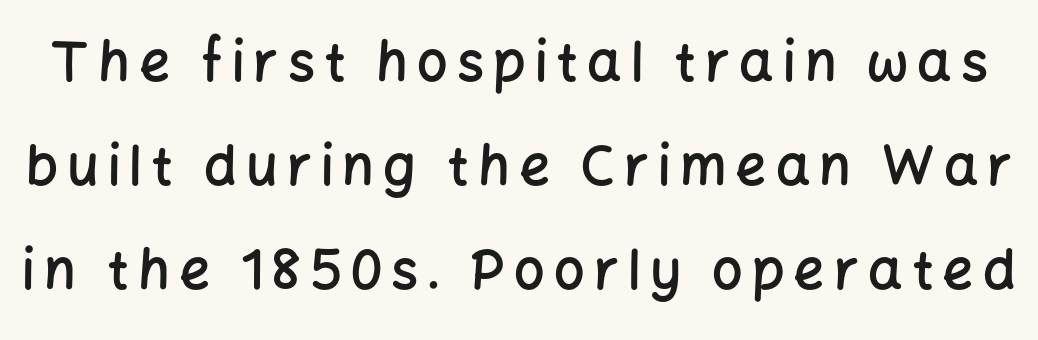
Typesetter's note: demi weight, one step under bold. Regarding serifs, this sample does without them. This block would shrink considerably if given ordinary leading; it's expanded now. Honestly, there is no underline to notice here at all.
